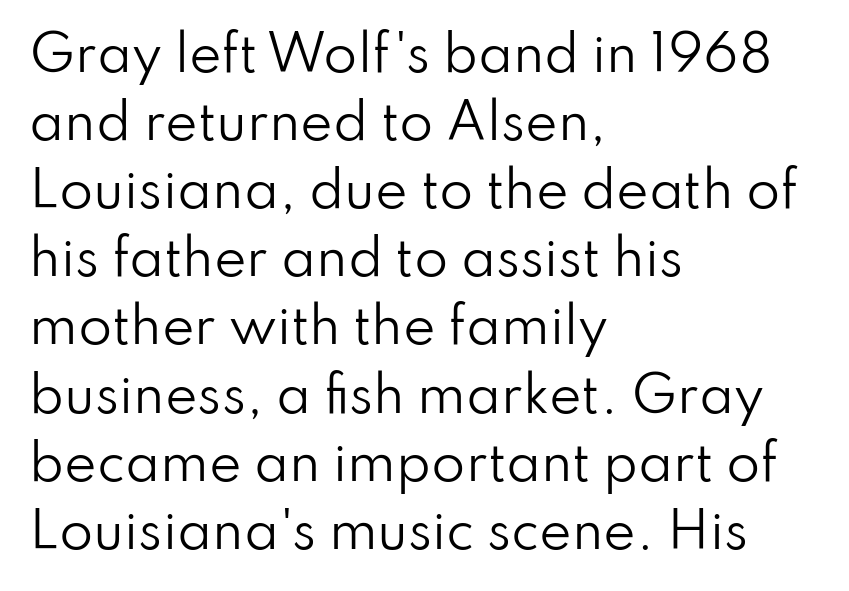
The image shows 49 px regular-weight sans-serif type, upright; set left-aligned, normal line spacing (1.39x), normal letter spacing, not underlined; low stroke contrast and a small x-height.
